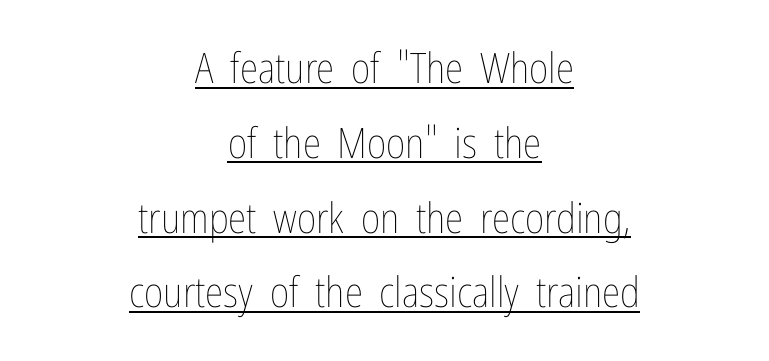
A baseline rule has been typeset under these characters. Note the varied advance widths — an 'i' is clearly narrower than an 'm'. The passage is arranged like a title page — every line centered. These lines keep a tight, regular rhythm from letter to letter.
